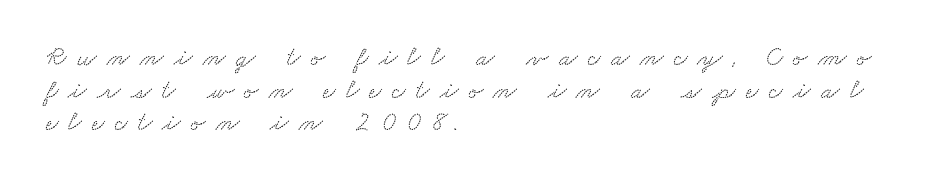
The image shows 27 px text type; set left-aligned, line spacing 1.21x, unusually wide letter spacing (+0.38 em), not underlined.
